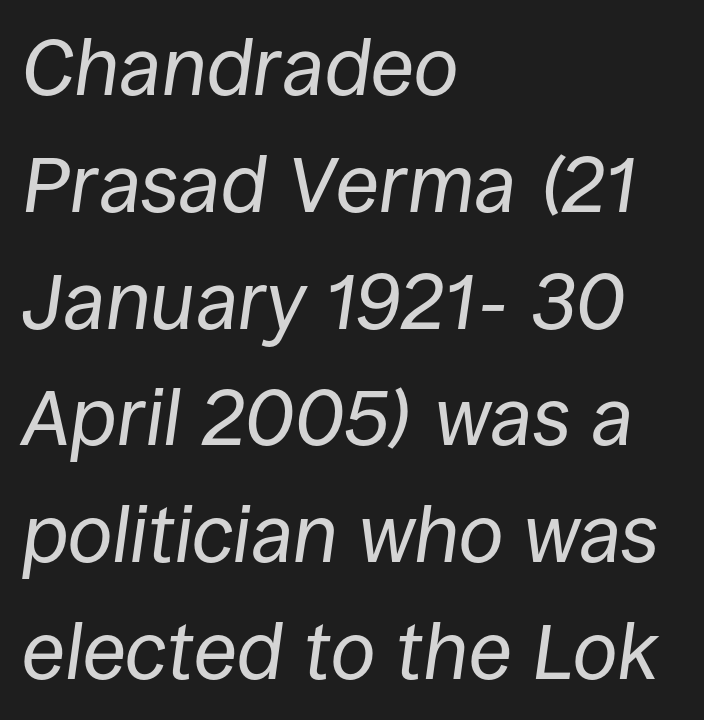
Q: Is the text bold? A: No.
Q: Is the text italic (slanted)? A: Yes, it leans right by about 8 degrees.
Q: Is the text underlined? A: No.
Q: How is the paragraph aligned? A: Left-aligned.
Q: Is the spacing between letters normal or unusually wide? A: Normal.
Q: Is the spacing between lines tight, normal or loose? A: Normal.
Q: Width (condensed, normal, or wide)? A: Normal.
Q: Stroke contrast? A: Low.
Q: x-height? A: Large.
Q: Monospaced? A: No.
